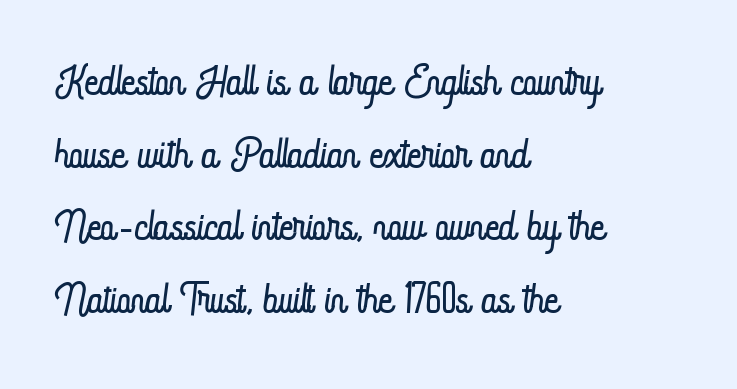
Letter spacing: default. This reads as an unemphasized weight, regular at the heaviest. The text block is weighted toward the left margin, trailing off unevenly rightward. A bare baseline throughout the passage.
